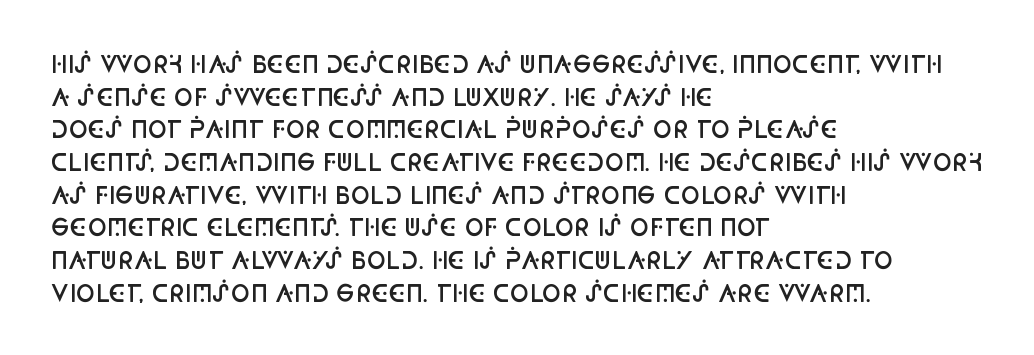
The image shows 23 px text type, upright; set left-aligned, normal line spacing (1.42x), normal letter spacing, not underlined.
